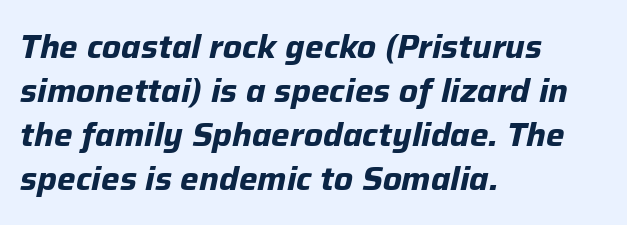
Q: Is the text bold? A: Yes.
Q: Is the text italic (slanted)? A: Yes, it leans right by about 12 degrees.
Q: Is the text underlined? A: No.
Q: How is the paragraph aligned? A: Left-aligned.
Q: Is the spacing between letters normal or unusually wide? A: Normal.
Q: Is the spacing between lines tight, normal or loose? A: Normal.
Q: Width (condensed, normal, or wide)? A: Normal.
Q: Stroke contrast? A: Low.
Q: x-height? A: Medium.
Q: Monospaced? A: No.
